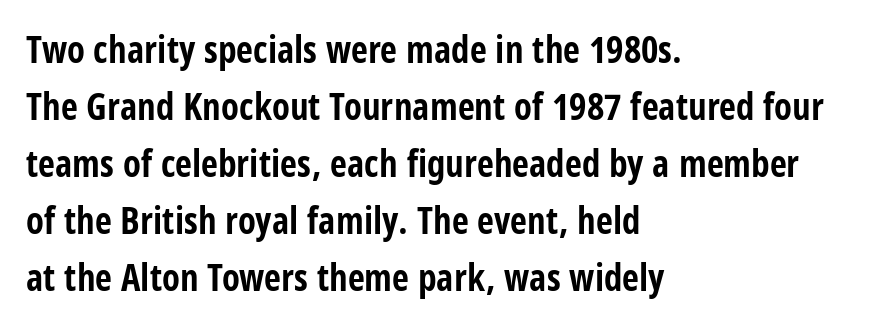
Nothing sits at the stroke ends, so this counts as sans-serif. Line spacing here is normal. Tracking here is standard; glyphs follow each other at the usual distance. Beneath every word, the page is bare. As a designer I'd log this as weight 700, bold.
